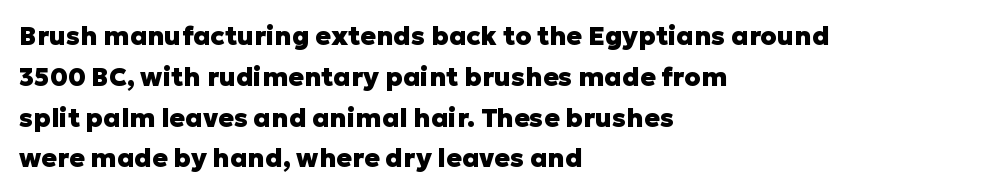
A dark, heavy texture on the line: the type is bold. Characters follow at the spacing the type designer built in. The designer left line spacing at the default. Unmarked baselines from the first word to the last. Posture: vertical.
